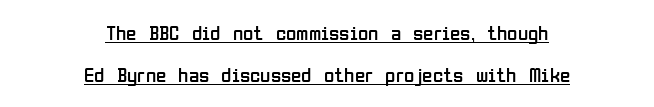
The image shows 21 px text type, upright; set centered, loose line spacing (2.02x), normal letter spacing, underlined.
